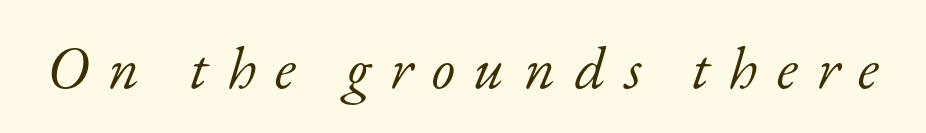
This sample has the flowing, uneven cadence of proportional lettering. An italicized treatment has been applied to the whole sample. Each letter's strokes conclude with small projecting serifs. The area under the type is left untouched.
